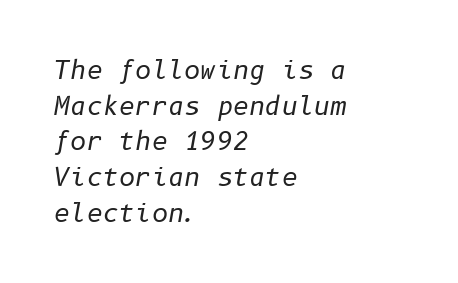
{"italic": "yes", "lean": "right", "slant_degrees": 10, "bold": "no", "underline": "no", "align": "left", "line_spacing": "normal", "line_spacing_ratio": 1.43, "letter_spacing": "normal", "letter_spacing_em": 0.0, "glyph_px": 25}
